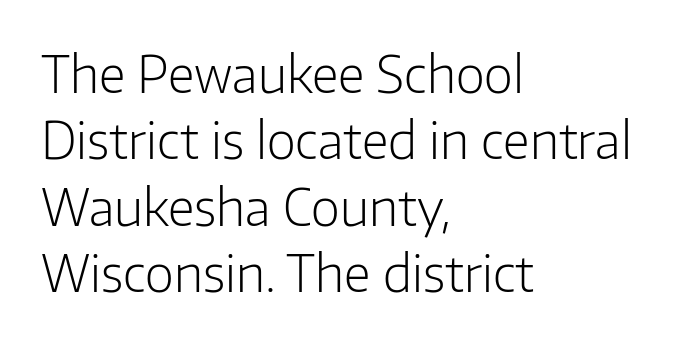
One glance says typical: line gaps are just what's usual. Honestly, there is no underline to notice here at all. Honestly, the letter spacing is just normal — you wouldn't notice it. Weight class: somewhere from thin through regular. Does the type have serifs? No, each stem ends abruptly.
